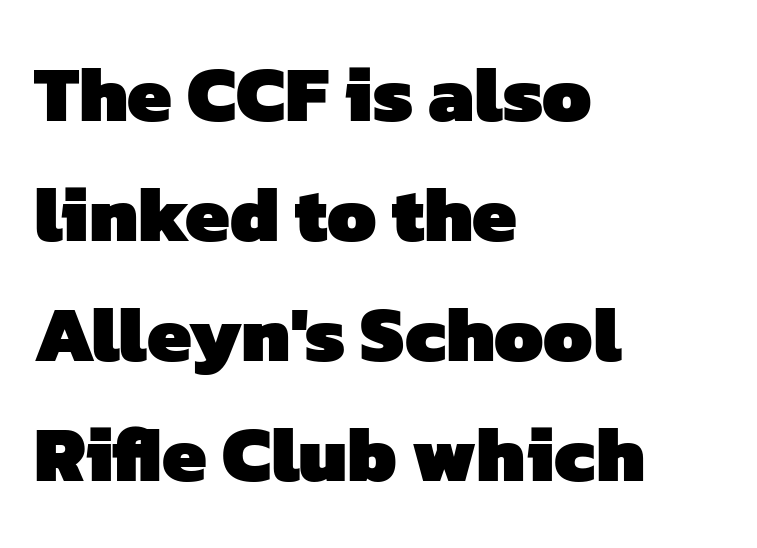
The image shows 79 px heavy sans-serif type; set left-aligned, normal line spacing (1.52x), normal letter spacing, not underlined; low stroke contrast and a medium x-height.
